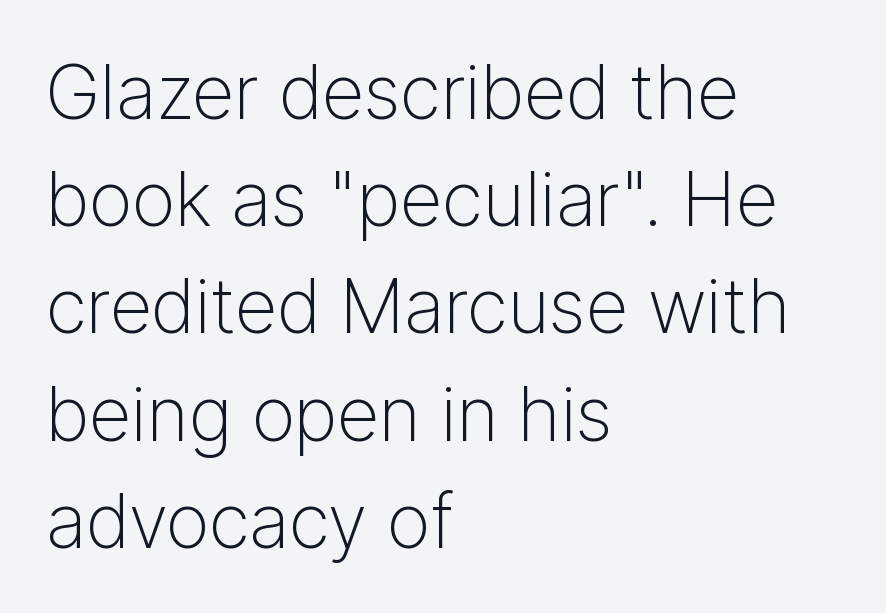
Q: Is the text bold? A: No.
Q: Is the text italic (slanted)? A: No, it is upright.
Q: Is the typeface a serif or a sans-serif typeface? A: Sans-serif.
Q: Is the text underlined? A: No.
Q: How is the paragraph aligned? A: Left-aligned.
Q: Is the spacing between letters normal or unusually wide? A: Normal.
Q: Is the spacing between lines tight, normal or loose? A: Normal.
Q: Width (condensed, normal, or wide)? A: Normal.
Q: Stroke contrast? A: Low.
Q: x-height? A: Medium.
Q: Monospaced? A: No.
